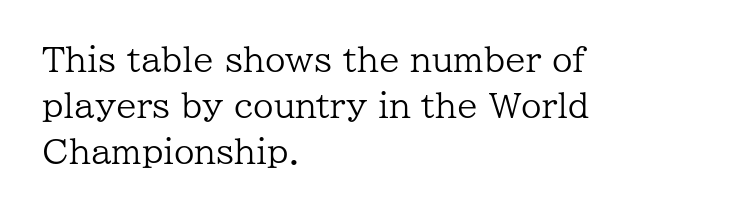
The face used here is proportionally spaced, like ordinary book or web type. The letterforms sit shoulder to shoulder at normal distance. Old-style or modern, the face here clearly has serifs. Nobody drew a line under any word here.
